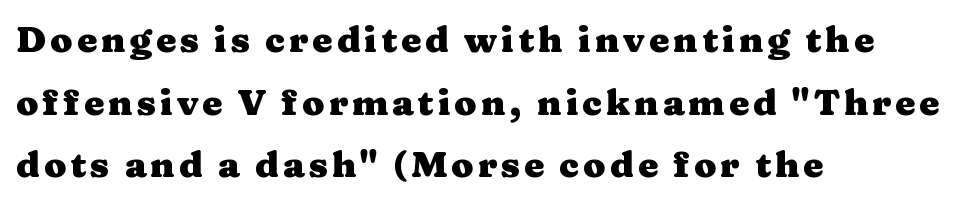
Q: Is the text bold? A: Yes.
Q: Is the text italic (slanted)? A: No, it is upright.
Q: Is the typeface a serif or a sans-serif typeface? A: Serif.
Q: Is the text underlined? A: No.
Q: How is the paragraph aligned? A: Left-aligned.
Q: Width (condensed, normal, or wide)? A: Wide.
Q: Stroke contrast? A: Medium.
Q: x-height? A: Medium.
Q: Monospaced? A: No.
